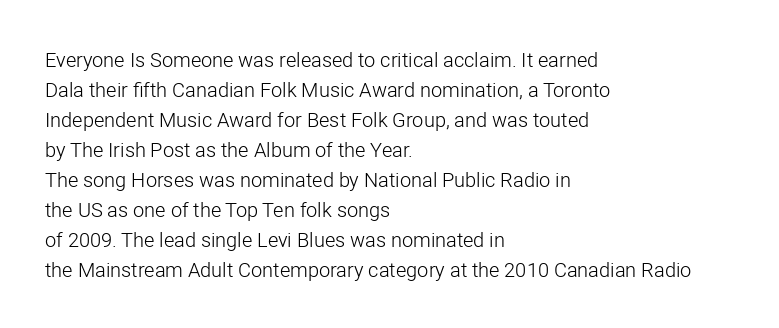
Q: Is the text bold? A: No.
Q: Is the text italic (slanted)? A: No, it is upright.
Q: Is the text underlined? A: No.
Q: How is the paragraph aligned? A: Left-aligned.
Q: Is the spacing between letters normal or unusually wide? A: Normal.
Q: Is the spacing between lines tight, normal or loose? A: Normal.
